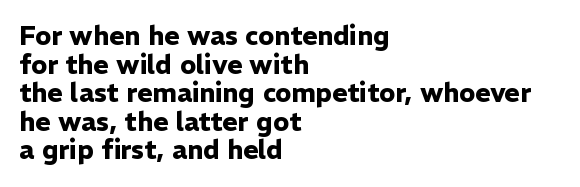
Q: Is the text bold? A: Yes.
Q: Is the text italic (slanted)? A: No, it is upright.
Q: Is the text underlined? A: No.
Q: How is the paragraph aligned? A: Left-aligned.
Q: Is the spacing between letters normal or unusually wide? A: Normal.
Q: Is the spacing between lines tight, normal or loose? A: Tight.
